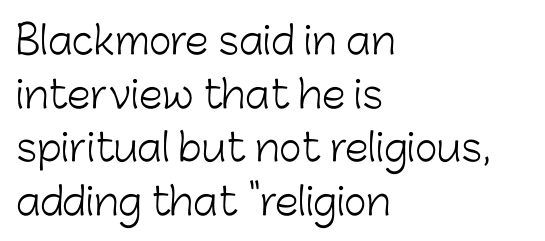
Q: Is the text bold? A: No.
Q: Is the text italic (slanted)? A: No, it is upright.
Q: Is the typeface a serif or a sans-serif typeface? A: Sans-serif.
Q: Is the text underlined? A: No.
Q: How is the paragraph aligned? A: Left-aligned.
Q: Is the spacing between letters normal or unusually wide? A: Normal.
Q: Is the spacing between lines tight, normal or loose? A: Normal.
Q: Width (condensed, normal, or wide)? A: Normal.
Q: Stroke contrast? A: Low.
Q: x-height? A: Medium.
Q: Monospaced? A: No.
